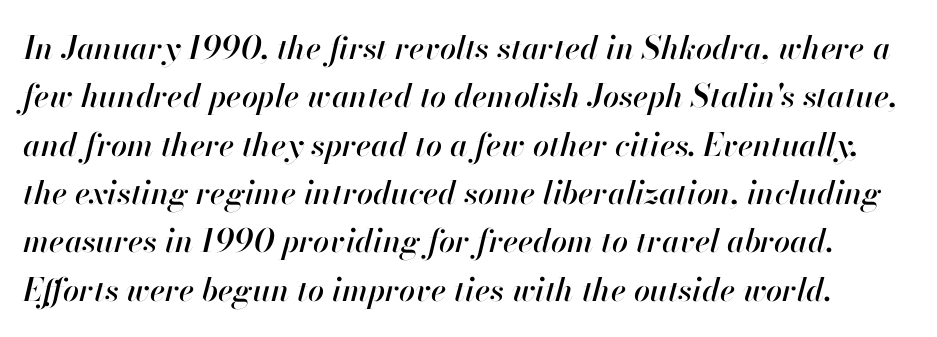
Regular leading. The words here are not underlined. Look at the tracking — it's just the regular setting, nothing added. This sample has the flowing, uneven cadence of proportional lettering.
